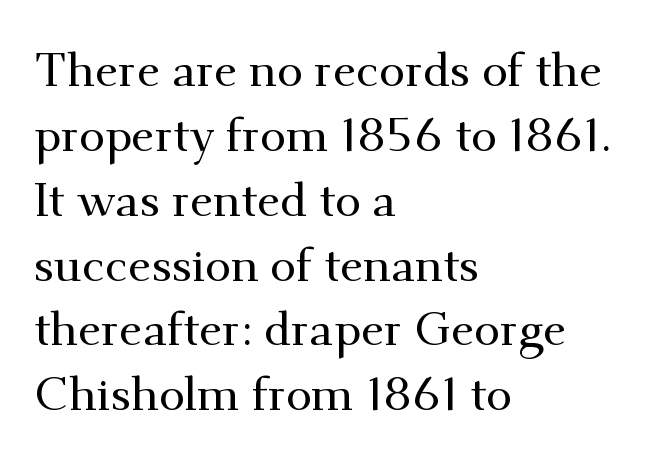
{"serif": "yes", "italic": "no", "width": "normal", "stroke_contrast": "medium", "x_height": "small", "monospaced": "no", "underline": "no", "align": "left", "line_spacing": "normal", "line_spacing_ratio": 1.38, "letter_spacing": "normal", "letter_spacing_em": 0.0, "glyph_px": 47}
